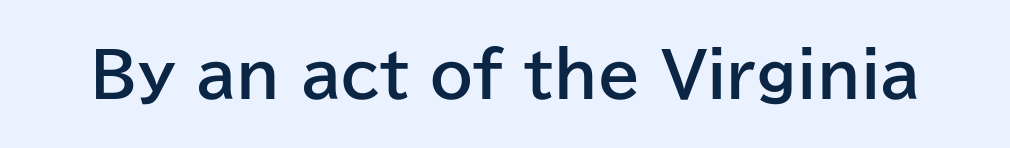
{"serif": "no", "italic": "no", "bold": "yes", "weight": "bold", "width": "normal", "stroke_contrast": "low", "x_height": "medium", "monospaced": "no", "underline": "no", "letter_spacing": "normal", "letter_spacing_em": 0.0, "glyph_px": 61}
